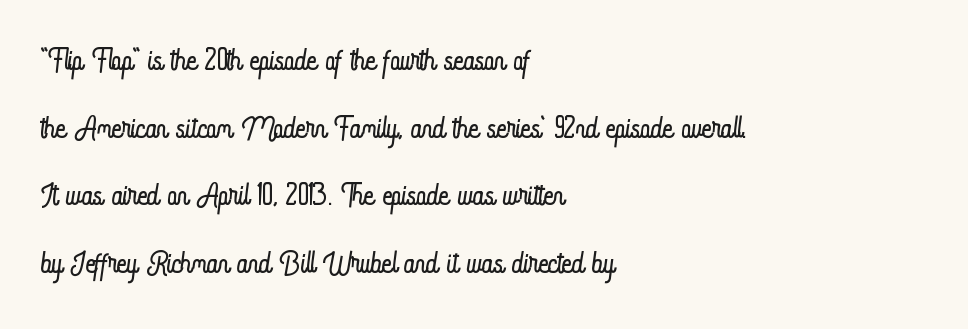
Q: Is the text bold? A: No.
Q: Is the text underlined? A: No.
Q: How is the paragraph aligned? A: Left-aligned.
Q: Is the spacing between letters normal or unusually wide? A: Normal.
Q: Is the spacing between lines tight, normal or loose? A: Normal.
Q: Width (condensed, normal, or wide)? A: Condensed.
Q: Stroke contrast? A: Low.
Q: x-height? A: Small.
Q: Monospaced? A: No.
